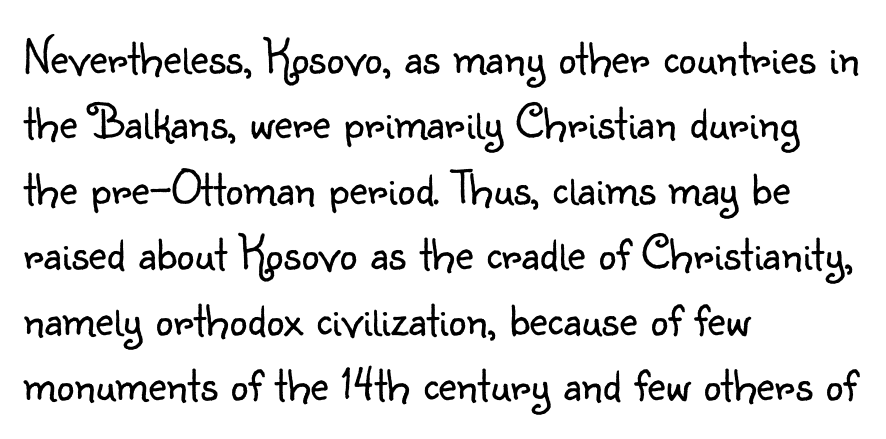
The image shows 50 px light sans-serif type, upright; set left-aligned, normal line spacing (1.31x), normal letter spacing, not underlined; low stroke contrast and a small x-height.
